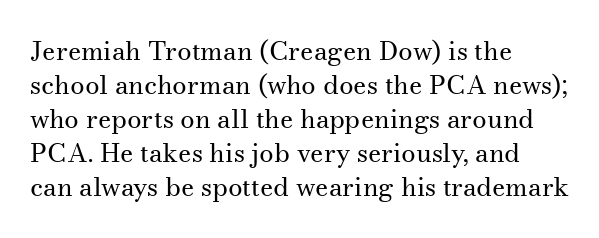
Q: Is the text bold? A: No.
Q: Is the text italic (slanted)? A: No, it is upright.
Q: Is the text underlined? A: No.
Q: How is the paragraph aligned? A: Left-aligned.
Q: Is the spacing between letters normal or unusually wide? A: Normal.
Q: Is the spacing between lines tight, normal or loose? A: Normal.
